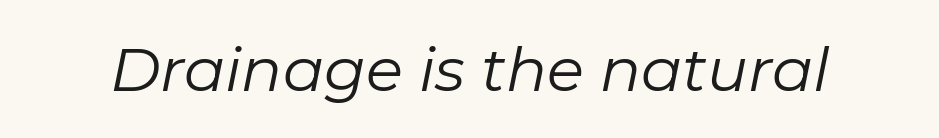
Q: Is the text bold? A: No.
Q: Is the text italic (slanted)? A: Yes, it leans right by about 11 degrees.
Q: Is the text underlined? A: No.
Q: Is the spacing between letters normal or unusually wide? A: Normal.
Q: Width (condensed, normal, or wide)? A: Normal.
Q: Stroke contrast? A: Low.
Q: x-height? A: Medium.
Q: Monospaced? A: No.
